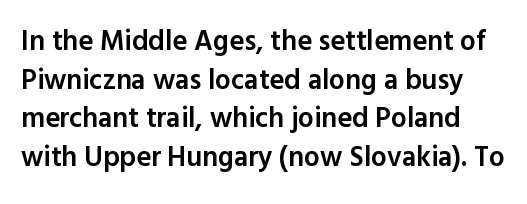
Spacing between characters is what you'd get straight out of the box. Does the leading feel generous? No, just average. Lines of text with bare space underneath. Character widths vary here, with narrow letters taking less room than wide ones. The type sits square on the baseline with zero lean.
